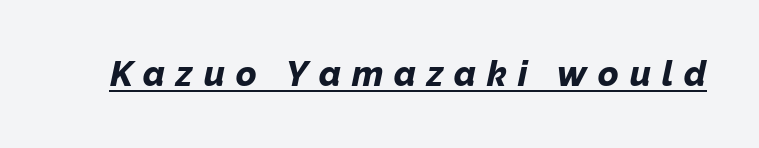
The image shows 35 px bold type, italic (leaning right); set unusually wide letter spacing (+0.31 em), underlined; low stroke contrast and a medium x-height.
